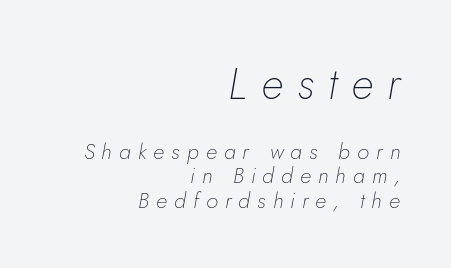
Typeset ragged left — the right edge is the straight one. An italicized treatment has been applied to the whole sample. The passage shown is typed in a proportional face where columns would drift. Does the bottom block carry the larger type? No, the top block does.
